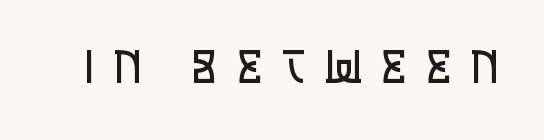
Q: Is the text bold? A: No.
Q: Is the text italic (slanted)? A: No, it is upright.
Q: Is the typeface a serif or a sans-serif typeface? A: Sans-serif.
Q: Is the text underlined? A: No.
Q: Is the spacing between letters normal or unusually wide? A: Unusually wide.
Q: Width (condensed, normal, or wide)? A: Condensed.
Q: Stroke contrast? A: Low.
Q: x-height? A: Large.
Q: Monospaced? A: No.
